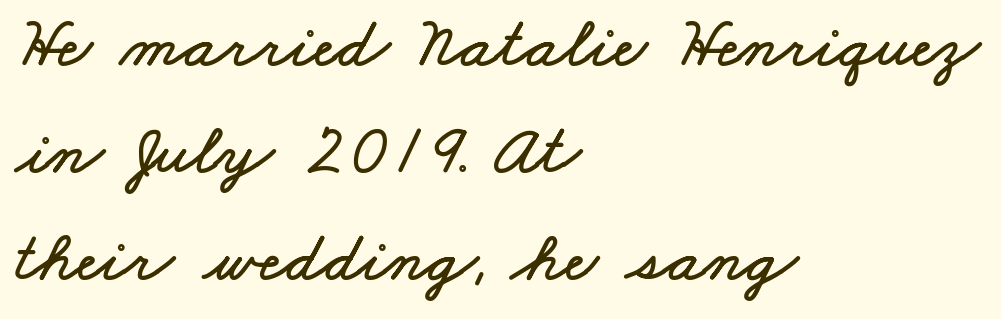
{"width": "wide", "stroke_contrast": "low", "x_height": "small", "monospaced": "no", "underline": "no", "align": "left", "line_spacing": "normal", "line_spacing_ratio": 1.51, "letter_spacing": "normal", "letter_spacing_em": 0.0, "glyph_px": 71}
